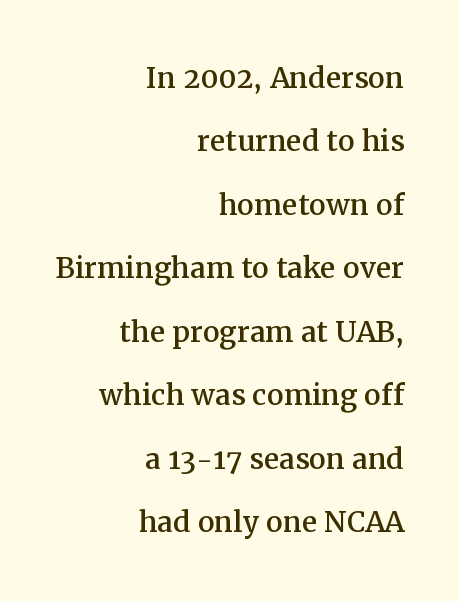
Q: Is the text italic (slanted)? A: No, it is upright.
Q: Is the typeface a serif or a sans-serif typeface? A: Serif.
Q: Is the text underlined? A: No.
Q: How is the paragraph aligned? A: Right-aligned.
Q: Is the spacing between letters normal or unusually wide? A: Normal.
Q: Is the spacing between lines tight, normal or loose? A: Normal.
Q: Width (condensed, normal, or wide)? A: Normal.
Q: Stroke contrast? A: Medium.
Q: x-height? A: Medium.
Q: Monospaced? A: No.
